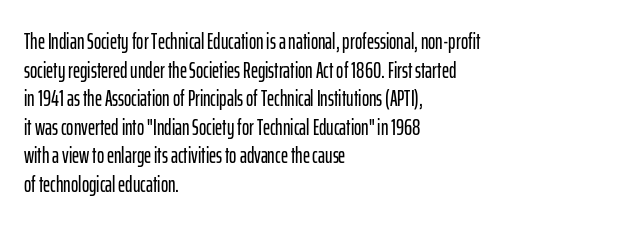
{"italic": "no", "underline": "no", "align": "left", "line_spacing": "normal", "line_spacing_ratio": 1.3, "letter_spacing": "normal", "letter_spacing_em": 0.0, "glyph_px": 22}
